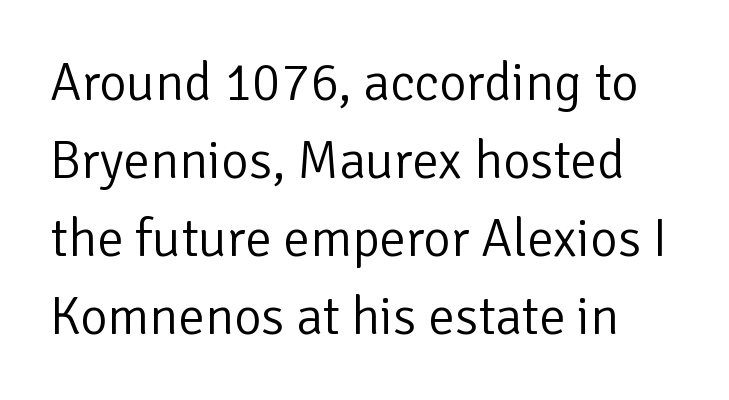
Q: Is the text bold? A: No.
Q: Is the text italic (slanted)? A: No, it is upright.
Q: Is the typeface a serif or a sans-serif typeface? A: Sans-serif.
Q: Is the text underlined? A: No.
Q: Is the spacing between letters normal or unusually wide? A: Normal.
Q: Is the spacing between lines tight, normal or loose? A: Normal.
Q: Width (condensed, normal, or wide)? A: Normal.
Q: Stroke contrast? A: Low.
Q: x-height? A: Medium.
Q: Monospaced? A: No.
